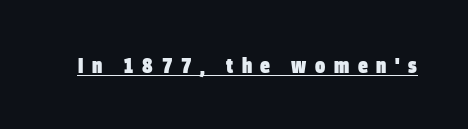
{"bold": "yes", "underline": "yes", "letter_spacing": "wide", "letter_spacing_em": 0.39, "glyph_px": 22}
